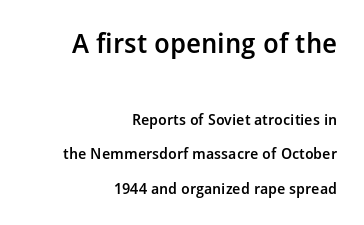
The image shows 27 px text type, upright; set right-aligned, loose line spacing (2.3x), normal letter spacing, not underlined; the first (top) block is 1.8x larger.
